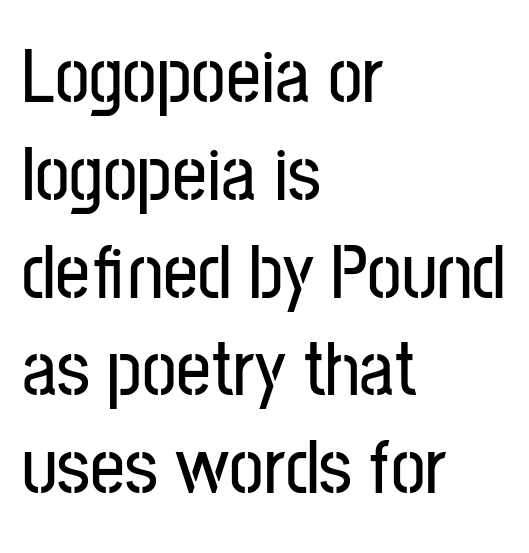
{"serif": "no", "italic": "no", "width": "condensed", "stroke_contrast": "low", "x_height": "medium", "monospaced": "no", "underline": "no", "align": "left", "line_spacing": "normal", "line_spacing_ratio": 1.27, "letter_spacing": "normal", "letter_spacing_em": 0.0, "glyph_px": 77}
